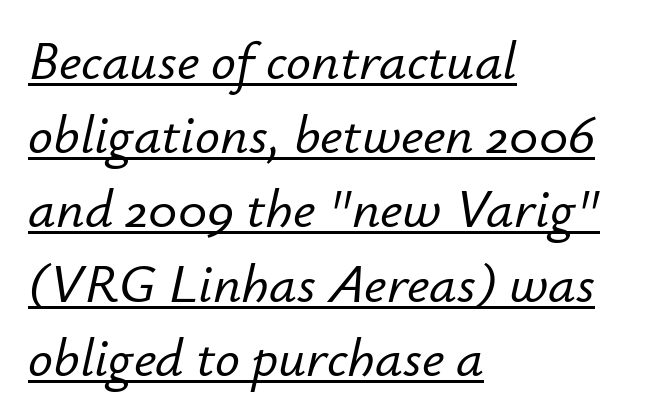
Q: Is the text italic (slanted)? A: Yes, it leans right by about 12 degrees.
Q: Is the text underlined? A: Yes.
Q: How is the paragraph aligned? A: Left-aligned.
Q: Is the spacing between letters normal or unusually wide? A: Normal.
Q: Is the spacing between lines tight, normal or loose? A: Normal.
Q: Width (condensed, normal, or wide)? A: Normal.
Q: Stroke contrast? A: Low.
Q: x-height? A: Small.
Q: Monospaced? A: No.
